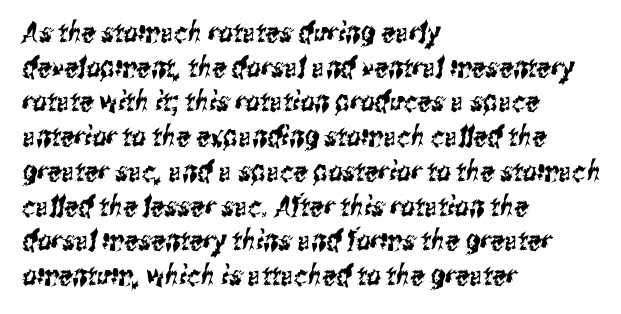
Q: Is the typeface a serif or a sans-serif typeface? A: Sans-serif.
Q: Is the text underlined? A: No.
Q: How is the paragraph aligned? A: Left-aligned.
Q: Is the spacing between letters normal or unusually wide? A: Normal.
Q: Width (condensed, normal, or wide)? A: Condensed.
Q: Stroke contrast? A: Medium.
Q: x-height? A: Medium.
Q: Monospaced? A: No.
